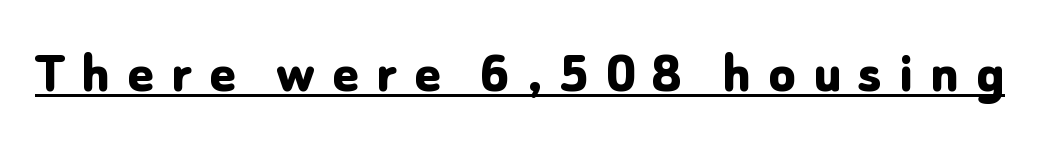
{"serif": "no", "italic": "no", "bold": "yes", "weight": "bold", "width": "normal", "stroke_contrast": "low", "x_height": "medium", "monospaced": "no", "underline": "yes", "letter_spacing": "wide", "letter_spacing_em": 0.27, "glyph_px": 62}
